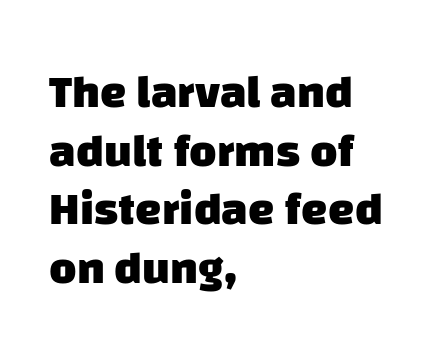
The image shows 47 px heavy sans-serif type; set left-aligned, normal line spacing (1.25x), normal letter spacing, not underlined; low stroke contrast and a large x-height.
